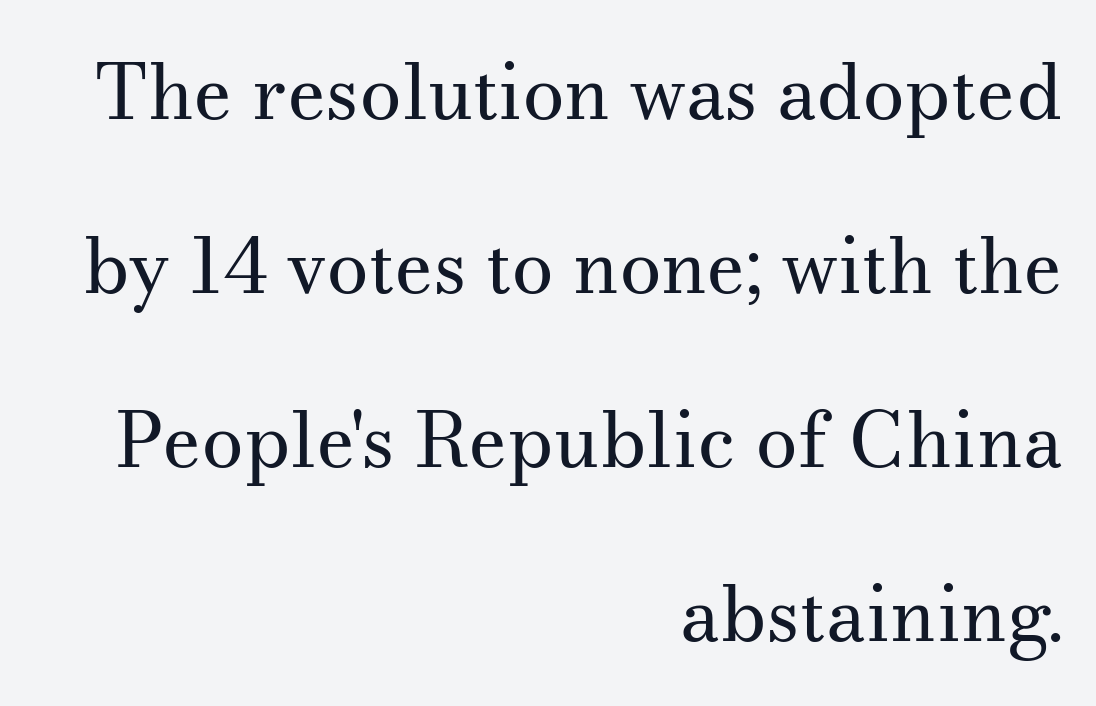
{"serif": "yes", "italic": "no", "bold": "no", "weight": "regular", "width": "normal", "stroke_contrast": "medium", "x_height": "small", "monospaced": "no", "underline": "no", "align": "right", "line_spacing": "loose", "line_spacing_ratio": 2.29, "letter_spacing": "normal", "letter_spacing_em": 0.0, "glyph_px": 76}
